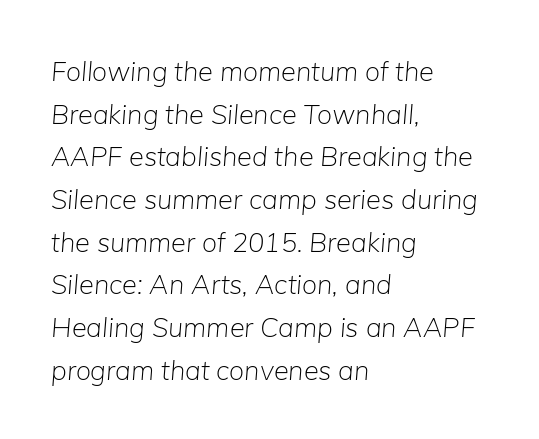
Has an underline been added? It has not. Vertical stems look standard width or narrower in stroke. What stands out about the letter spacing? Nothing — it is the standard amount. Does the copy run flush right? No — it runs flush left. Style check: oblique.
